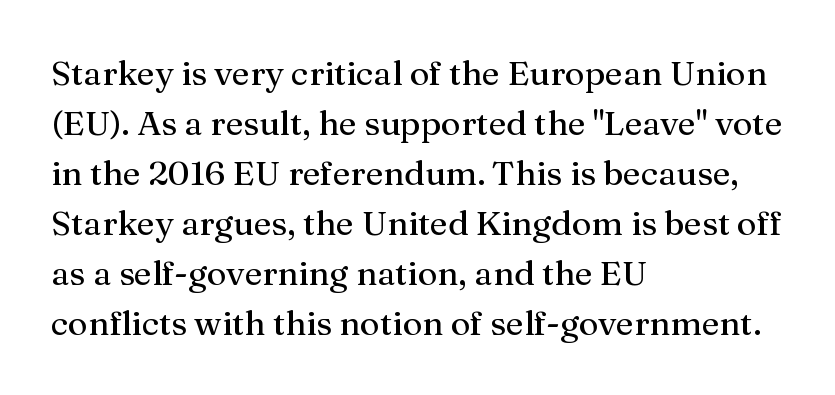
{"serif": "yes", "italic": "no", "width": "normal", "stroke_contrast": "medium", "x_height": "medium", "monospaced": "no", "underline": "no", "align": "left", "line_spacing": "normal", "line_spacing_ratio": 1.47, "letter_spacing": "normal", "letter_spacing_em": 0.0, "glyph_px": 34}
